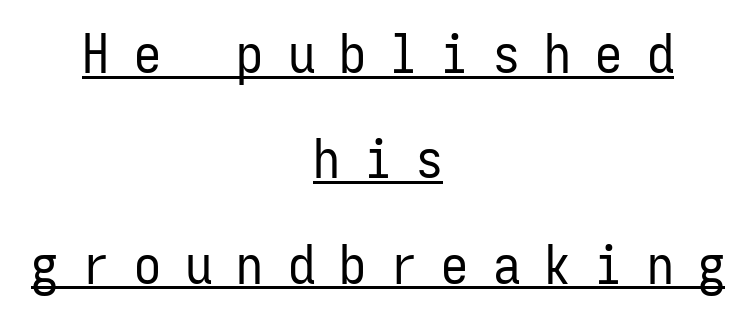
The image shows 54 px regular-weight, condensed sans-serif type, upright, monospaced; set centered, loose line spacing (1.95x), unusually wide letter spacing (+0.45 em), underlined; low stroke contrast and a medium x-height.
